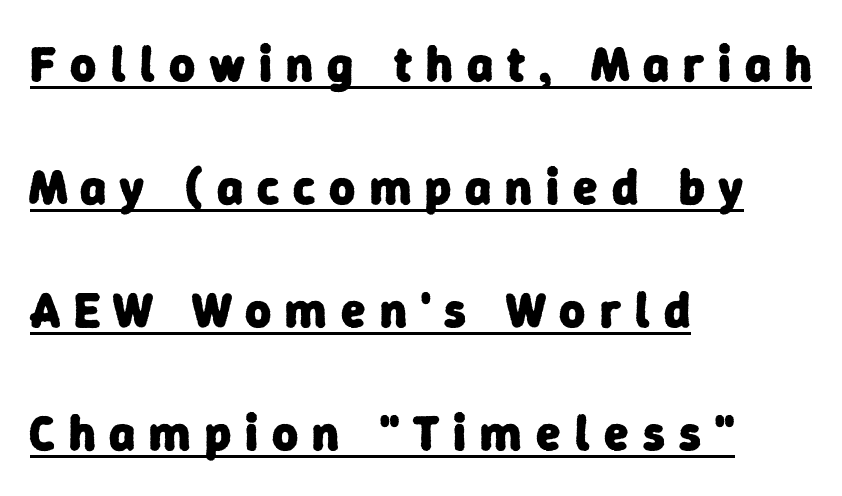
Q: Is the text bold? A: Yes.
Q: Is the typeface a serif or a sans-serif typeface? A: Sans-serif.
Q: Is the text underlined? A: Yes.
Q: How is the paragraph aligned? A: Left-aligned.
Q: Is the spacing between letters normal or unusually wide? A: Unusually wide.
Q: Is the spacing between lines tight, normal or loose? A: Loose.
Q: Width (condensed, normal, or wide)? A: Normal.
Q: Stroke contrast? A: Low.
Q: x-height? A: Medium.
Q: Monospaced? A: No.
